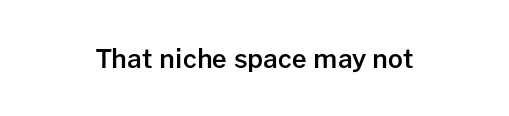
{"italic": "no", "bold": "semi", "underline": "no", "letter_spacing": "normal", "letter_spacing_em": 0.0, "glyph_px": 26}
